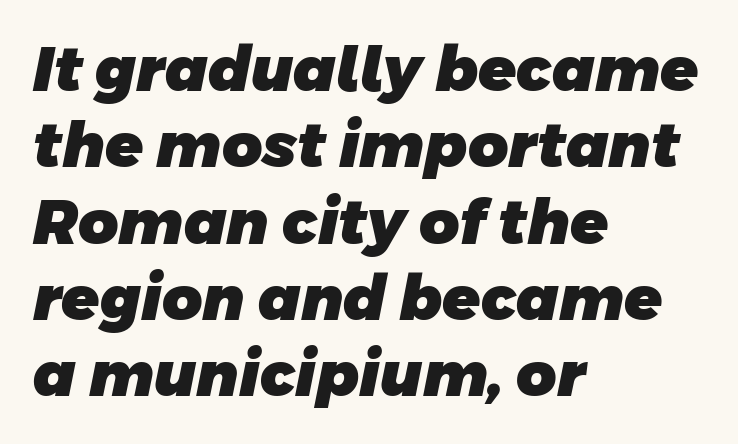
Q: Is the text bold? A: Yes.
Q: Is the typeface a serif or a sans-serif typeface? A: Sans-serif.
Q: Is the text underlined? A: No.
Q: How is the paragraph aligned? A: Left-aligned.
Q: Is the spacing between letters normal or unusually wide? A: Normal.
Q: Width (condensed, normal, or wide)? A: Normal.
Q: Stroke contrast? A: Low.
Q: x-height? A: Large.
Q: Monospaced? A: No.
